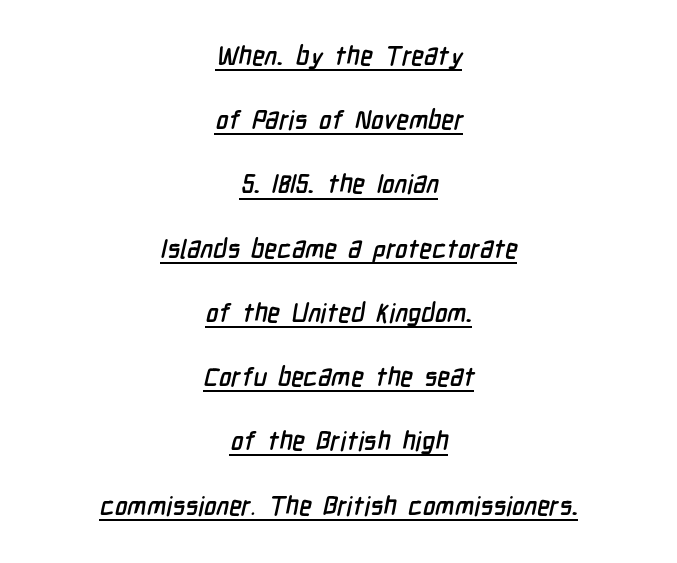
Q: Is the text underlined? A: Yes.
Q: How is the paragraph aligned? A: Centered.
Q: Is the spacing between letters normal or unusually wide? A: Normal.
Q: Is the spacing between lines tight, normal or loose? A: Loose.
